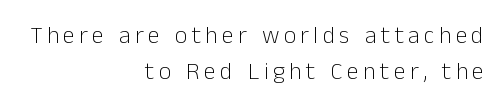
No italicization has been applied; the sample stays upright. The font sits on the lighter half of the weight spectrum, regular included. Just letters on the line, the space beneath them empty. The setting favours the right margin, as signatures and pull-quotes sometimes do. The rendering uses a moderate line-height, typical for paragraphs.
